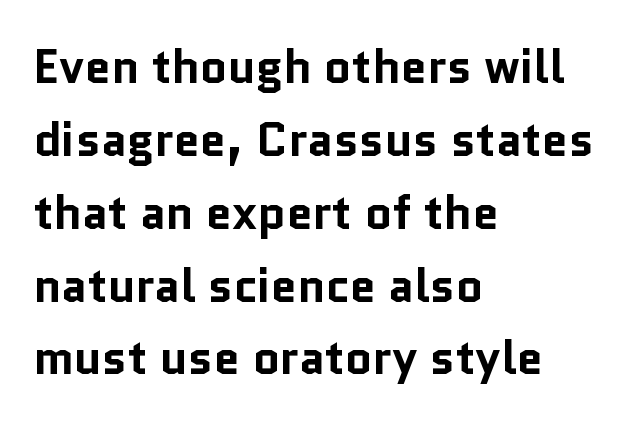
This sample keeps an unexceptional amount of space between lines. Horizontally, the lines are justified to the leading edge only. Here the designer chose a conventional face with non-uniform glyph widths. The glyphs in this specimen are sans serif. Quick note: not italic, upright.
